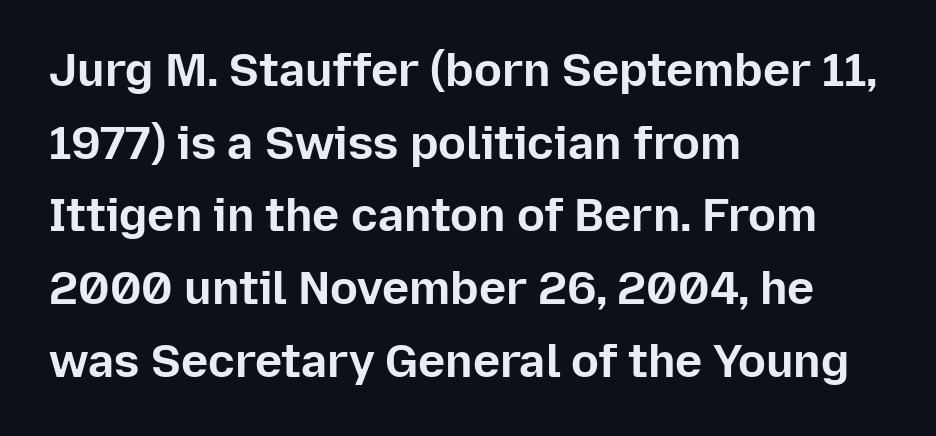
Character widths vary here, with narrow letters taking less room than wide ones. Letterform terminals end flat and unadorned throughout the passage. This sample uses plain, unmodified letter spacing. The passage shown is emphatically bold.
